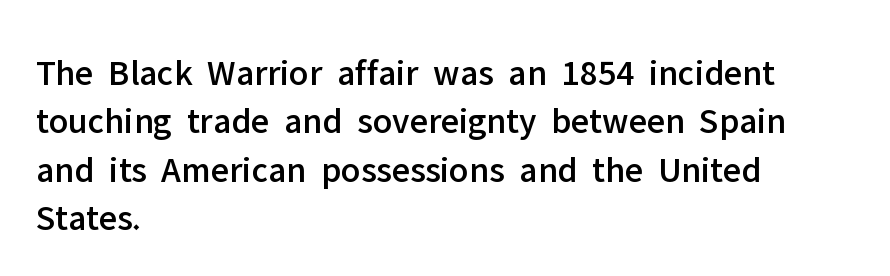
{"serif": "no", "italic": "no", "width": "normal", "stroke_contrast": "low", "x_height": "medium", "monospaced": "no", "underline": "no", "align": "left", "line_spacing": "normal", "line_spacing_ratio": 1.31, "letter_spacing": "normal", "letter_spacing_em": 0.0, "glyph_px": 37}
